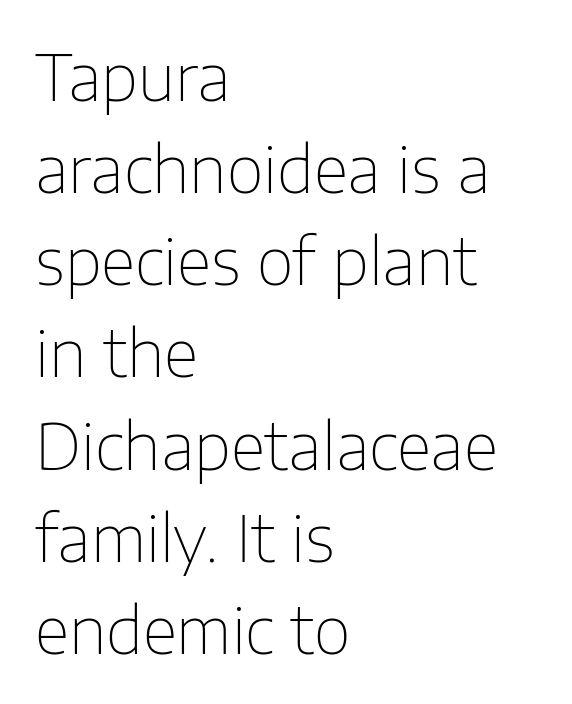
Q: Is the text bold? A: No.
Q: Is the text italic (slanted)? A: No, it is upright.
Q: Is the typeface a serif or a sans-serif typeface? A: Sans-serif.
Q: Is the text underlined? A: No.
Q: How is the paragraph aligned? A: Left-aligned.
Q: Is the spacing between letters normal or unusually wide? A: Normal.
Q: Is the spacing between lines tight, normal or loose? A: Normal.
Q: Width (condensed, normal, or wide)? A: Normal.
Q: Stroke contrast? A: Low.
Q: x-height? A: Medium.
Q: Monospaced? A: No.
